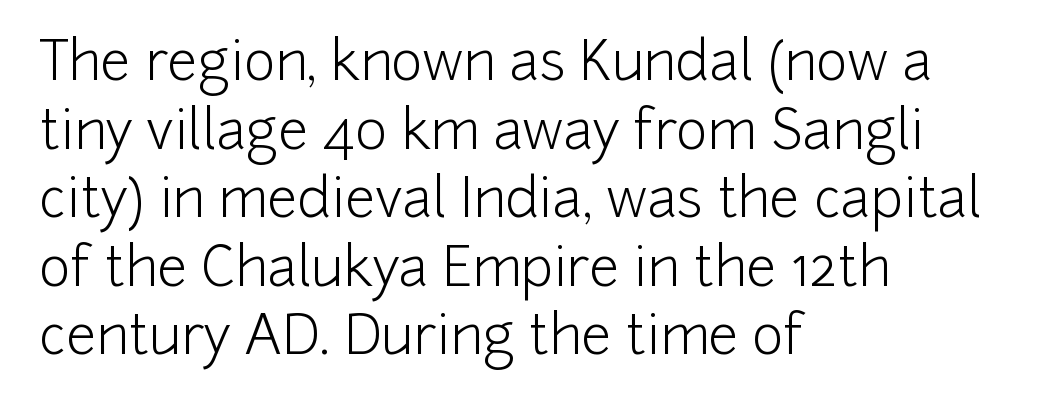
Q: Is the text bold? A: No.
Q: Is the text italic (slanted)? A: No, it is upright.
Q: Is the typeface a serif or a sans-serif typeface? A: Sans-serif.
Q: Is the text underlined? A: No.
Q: How is the paragraph aligned? A: Left-aligned.
Q: Is the spacing between letters normal or unusually wide? A: Normal.
Q: Is the spacing between lines tight, normal or loose? A: Normal.
Q: Width (condensed, normal, or wide)? A: Normal.
Q: Stroke contrast? A: Low.
Q: x-height? A: Medium.
Q: Monospaced? A: No.
